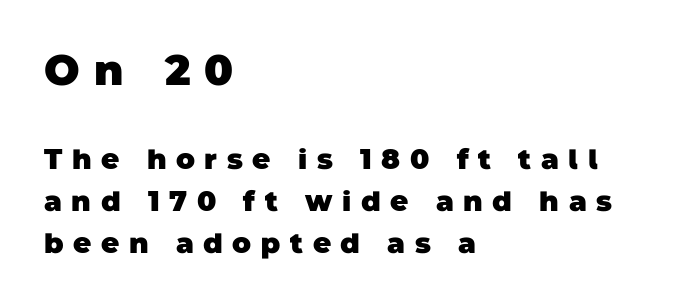
The image shows 42 px heavy sans-serif type; set left-aligned, normal line spacing (1.5x), unusually wide letter spacing (+0.34 em), not underlined; the first (top) block is 1.5x larger; low stroke contrast and a large x-height.
